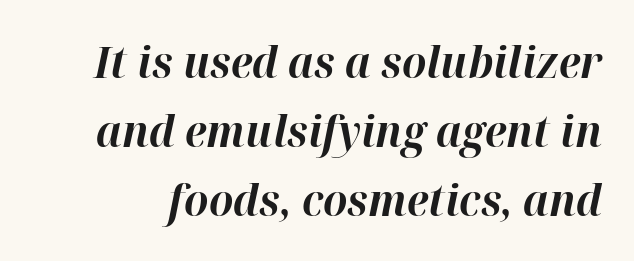
Anything drawn beneath the words? Only blank space. Note the varied advance widths — an 'i' is clearly narrower than an 'm'. Standard letterfit; no display-style spreading of the glyphs. This block has exactly the height ordinary leading produces. Rendered with sloped, italic letterforms.
